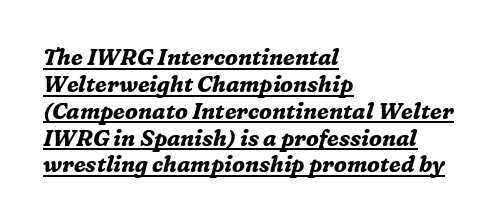
The image shows 22 px bold type, italic (leaning right); set left-aligned, line spacing 1.22x, normal letter spacing, underlined.
